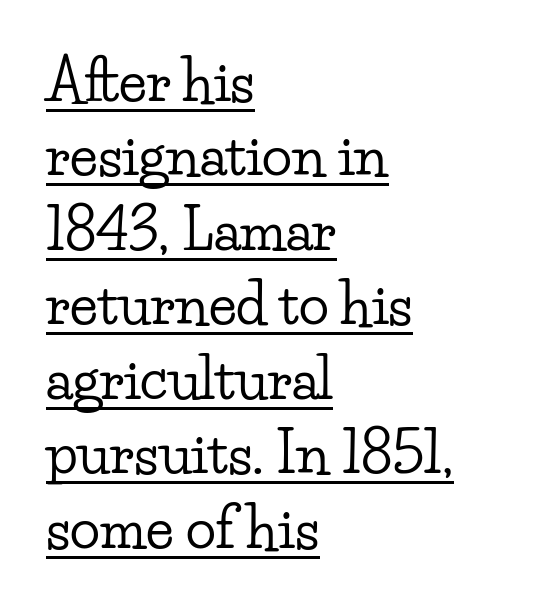
The image shows 56 px wide serif type, upright; set left-aligned, normal line spacing (1.33x), normal letter spacing, underlined; low stroke contrast and a small x-height.
